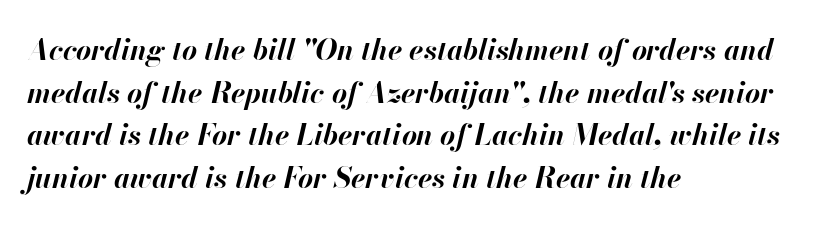
{"italic": "yes", "lean": "right", "slant_degrees": 13, "bold": "yes", "weight": "bold", "width": "normal", "stroke_contrast": "high", "x_height": "small", "monospaced": "no", "underline": "no", "align": "left", "line_spacing": "normal", "line_spacing_ratio": 1.47, "letter_spacing": "normal", "letter_spacing_em": 0.0, "glyph_px": 29}
